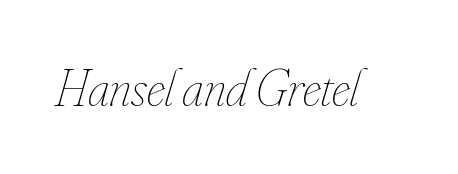
Q: Is the text bold? A: No.
Q: Is the text italic (slanted)? A: Yes, it leans right by about 16 degrees.
Q: Is the text underlined? A: No.
Q: Is the spacing between letters normal or unusually wide? A: Normal.
Q: Width (condensed, normal, or wide)? A: Condensed.
Q: Stroke contrast? A: Low.
Q: x-height? A: Small.
Q: Monospaced? A: No.
